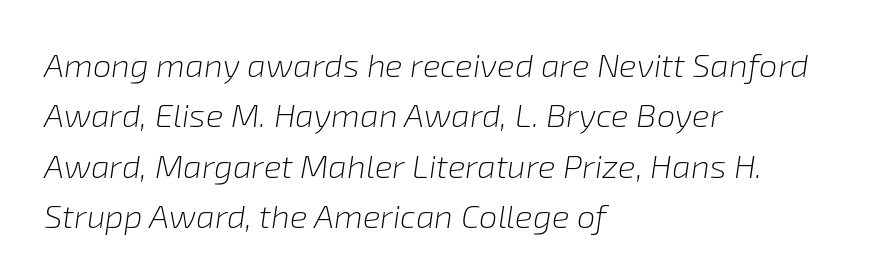
{"italic": "yes", "lean": "right", "slant_degrees": 8, "bold": "no", "weight": "light", "width": "normal", "stroke_contrast": "low", "x_height": "medium", "monospaced": "no", "underline": "no", "align": "left", "line_spacing": "normal", "line_spacing_ratio": 1.53, "letter_spacing": "normal", "letter_spacing_em": 0.0, "glyph_px": 33}
